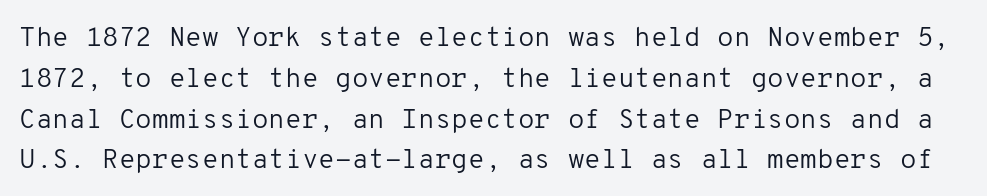
The type sits square on the baseline with zero lean. Look at the tracking — it's just the regular setting, nothing added. The glyphs are unaccompanied by any horizontal stroke below them. Heaviness? Minimal to ordinary, like unemphasized prose. Evenly set lines give the paragraph a standard silhouette.
